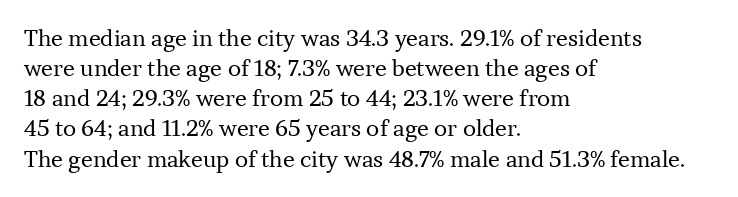
The image shows 22 px text type, upright; set left-aligned, normal line spacing (1.37x), normal letter spacing, not underlined.
